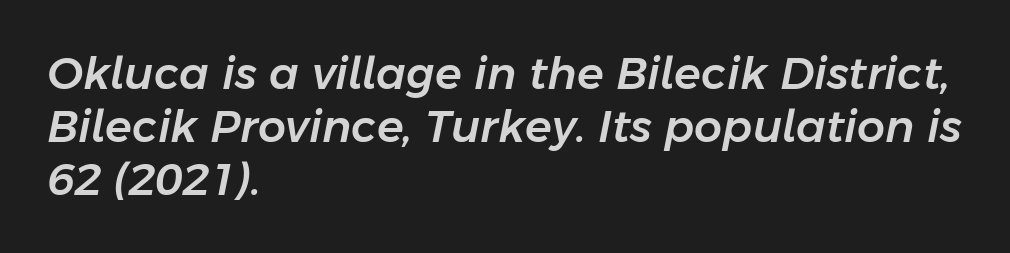
{"italic": "yes", "lean": "right", "slant_degrees": 11, "width": "normal", "stroke_contrast": "low", "x_height": "medium", "monospaced": "no", "underline": "no", "align": "left", "line_spacing_ratio": 1.21, "letter_spacing": "normal", "letter_spacing_em": 0.0, "glyph_px": 44}
